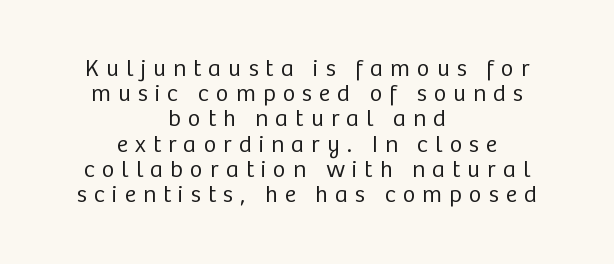
The image shows 24 px text type, upright; set centered, tight line spacing (1.05x), unusually wide letter spacing (+0.3 em), not underlined.
